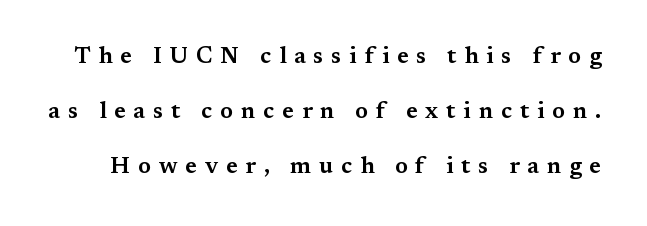
The image shows 23 px text type, upright; set loose line spacing (2.39x), unusually wide letter spacing (+0.34 em), not underlined.
